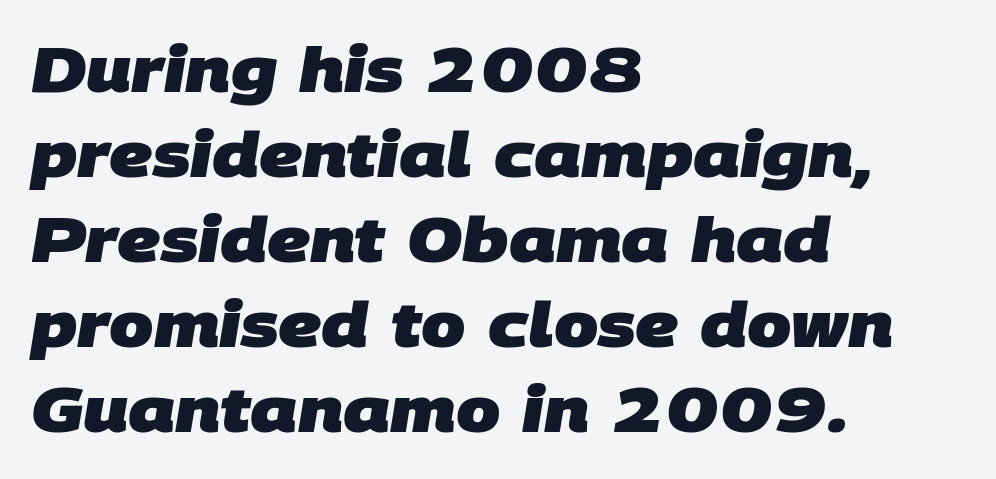
{"serif": "no", "bold": "yes", "weight": "heavy", "width": "normal", "stroke_contrast": "low", "x_height": "large", "monospaced": "no", "underline": "no", "align": "left", "line_spacing": "normal", "line_spacing_ratio": 1.35, "letter_spacing": "normal", "letter_spacing_em": 0.0, "glyph_px": 63}
